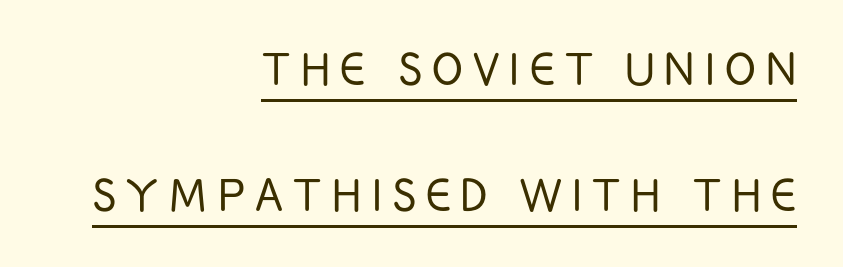
{"serif": "no", "italic": "no", "bold": "no", "weight": "light", "width": "condensed", "stroke_contrast": "low", "x_height": "large", "monospaced": "no", "underline": "yes", "align": "right", "line_spacing": "loose", "line_spacing_ratio": 2.21, "glyph_px": 57}
